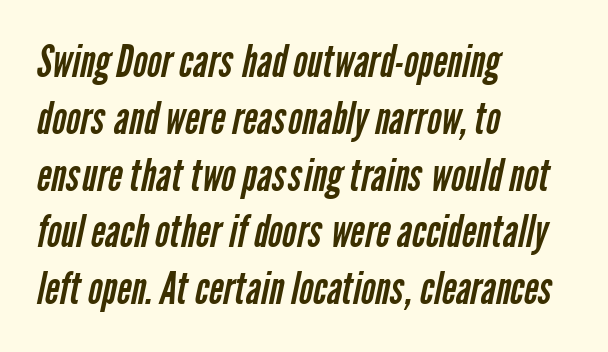
Is this a sans? Yes — the strokes have no serifs. The face used here is proportionally spaced, like ordinary book or web type. One-word summary of the alignment: left. The face used here is rendered with its standard letterfit. Only glyphs here, with clear space below each row. The cut favours lightness, reaching ordinary text weight at its darkest.
